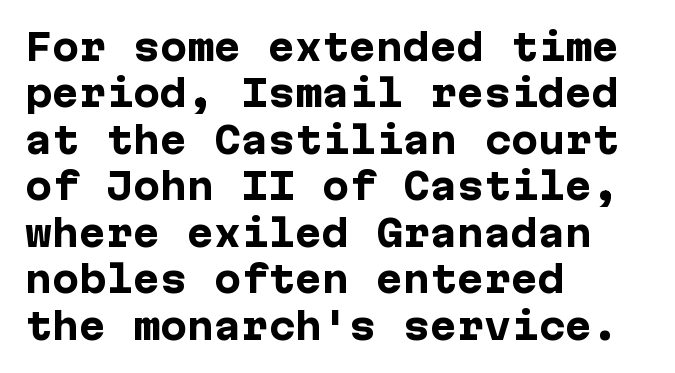
Students, note that the glyphs here touch the page at normal intervals. The letters carry no serifs — their stems end cleanly without finishing strokes. Typesetter's note: full bold, strokes at maximum text heaviness. Compared with typical paragraphs, the rows here are spaced about the same.
